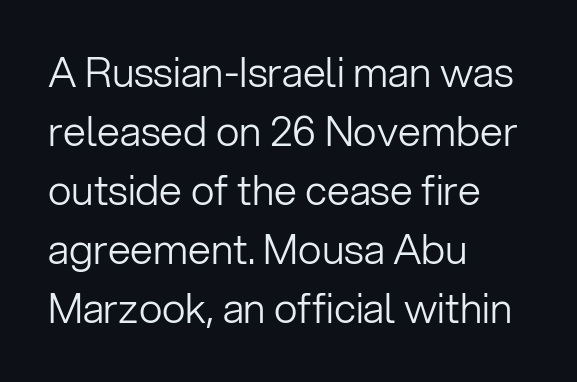
Q: Is the text bold? A: No.
Q: Is the text italic (slanted)? A: No, it is upright.
Q: Is the typeface a serif or a sans-serif typeface? A: Sans-serif.
Q: Is the text underlined? A: No.
Q: How is the paragraph aligned? A: Left-aligned.
Q: Is the spacing between letters normal or unusually wide? A: Normal.
Q: Is the spacing between lines tight, normal or loose? A: Normal.
Q: Width (condensed, normal, or wide)? A: Normal.
Q: Stroke contrast? A: Low.
Q: x-height? A: Medium.
Q: Monospaced? A: No.
